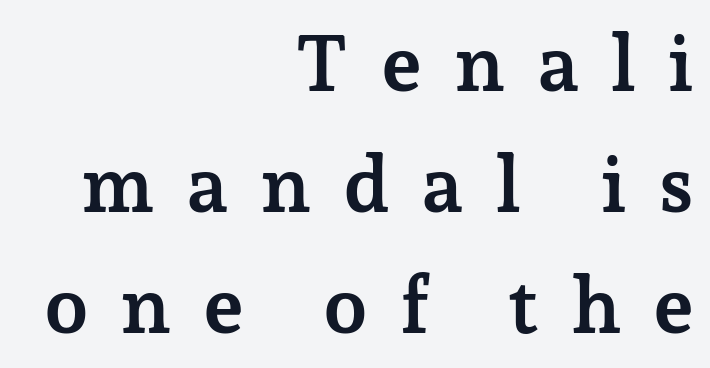
{"serif": "yes", "italic": "no", "bold": "yes", "weight": "semibold", "width": "normal", "stroke_contrast": "low", "x_height": "medium", "monospaced": "no", "underline": "no", "align": "right", "line_spacing": "normal", "line_spacing_ratio": 1.53, "letter_spacing": "wide", "letter_spacing_em": 0.4, "glyph_px": 79}
